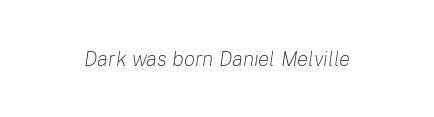
Q: Is the text bold? A: No.
Q: Is the text italic (slanted)? A: Yes, it leans right by about 8 degrees.
Q: Is the text underlined? A: No.
Q: Is the spacing between letters normal or unusually wide? A: Normal.
